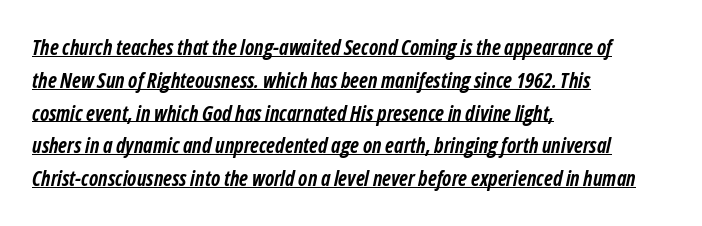
The image shows 21 px bold type, italic (leaning right); set left-aligned, normal line spacing (1.56x), normal letter spacing, underlined.
